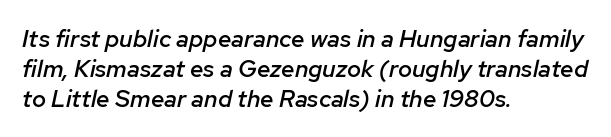
These lines are set flush left with a ragged right edge. Nobody drew a line under any word here. Default kerning and tracking; the words read as compact shapes. What weight is shown? A semibold, between regular and bold. The specimen reads as italic at a glance.
